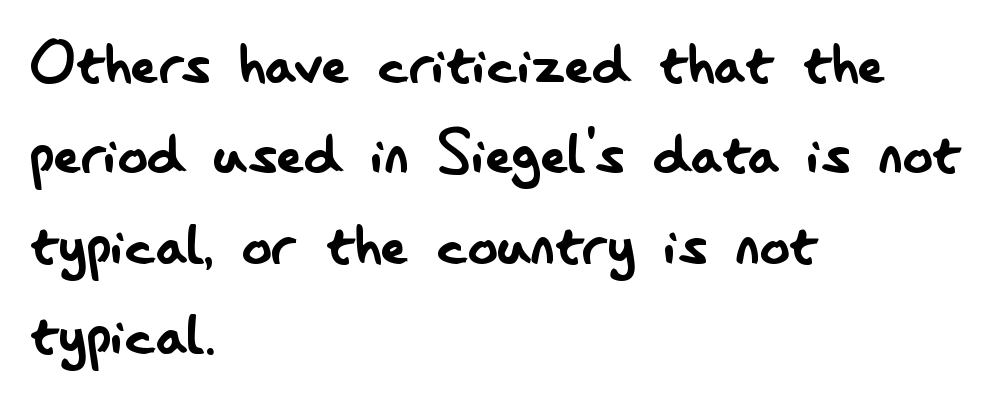
Q: Is the text bold? A: No.
Q: Is the text italic (slanted)? A: No, it is upright.
Q: Is the typeface a serif or a sans-serif typeface? A: Sans-serif.
Q: Is the text underlined? A: No.
Q: How is the paragraph aligned? A: Left-aligned.
Q: Is the spacing between letters normal or unusually wide? A: Normal.
Q: Width (condensed, normal, or wide)? A: Condensed.
Q: Stroke contrast? A: Low.
Q: x-height? A: Small.
Q: Monospaced? A: No.
